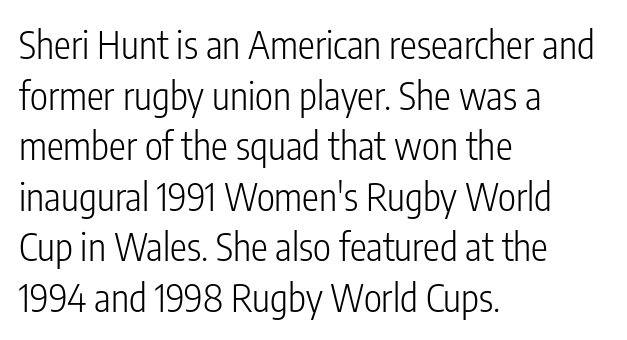
Is the letter spacing exaggerated? No — it looks like the ordinary default. The space directly below the letters is spotless. These lines are composed in type without serifs. The designer left line spacing at the default.
